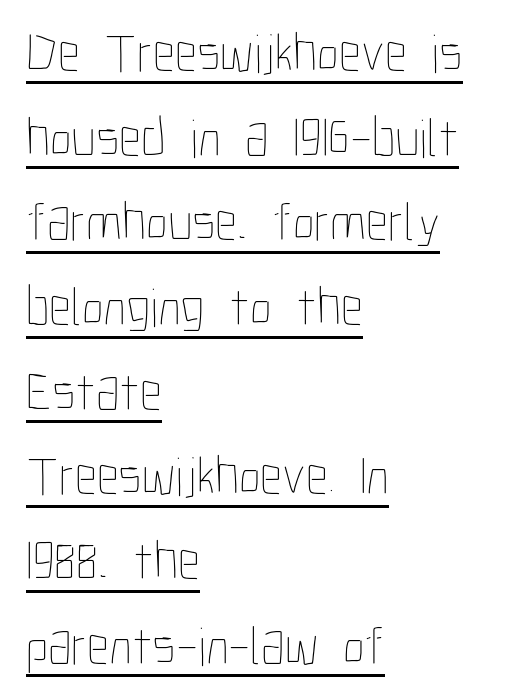
The image shows 55 px thin, condensed type, upright; set left-aligned, normal line spacing (1.54x), normal letter spacing, underlined; low stroke contrast and a medium x-height.
